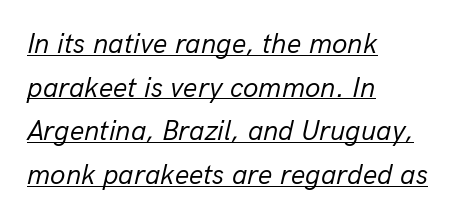
{"italic": "yes", "lean": "right", "slant_degrees": 13, "bold": "no", "weight": "regular", "width": "normal", "stroke_contrast": "low", "x_height": "medium", "monospaced": "no", "underline": "yes", "align": "left", "line_spacing": "normal", "line_spacing_ratio": 1.56, "letter_spacing": "normal", "letter_spacing_em": 0.0, "glyph_px": 28}
